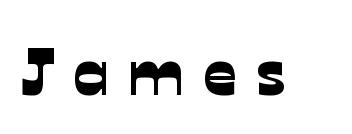
Letterform terminals end flat and unadorned throughout the passage. Observe the wide spacing: letters keep a clear distance from each other. This rendering features lettering with no underline. Character widths vary here, with narrow letters taking less room than wide ones.
